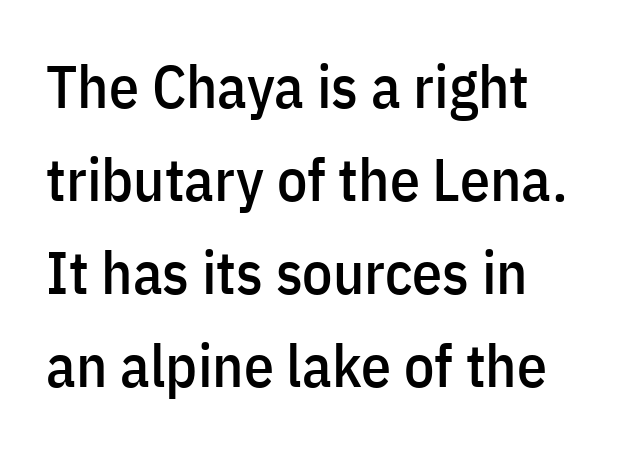
Q: Is the text italic (slanted)? A: No, it is upright.
Q: Is the typeface a serif or a sans-serif typeface? A: Sans-serif.
Q: Is the text underlined? A: No.
Q: How is the paragraph aligned? A: Left-aligned.
Q: Is the spacing between letters normal or unusually wide? A: Normal.
Q: Is the spacing between lines tight, normal or loose? A: Normal.
Q: Width (condensed, normal, or wide)? A: Condensed.
Q: Stroke contrast? A: Low.
Q: x-height? A: Medium.
Q: Monospaced? A: No.
